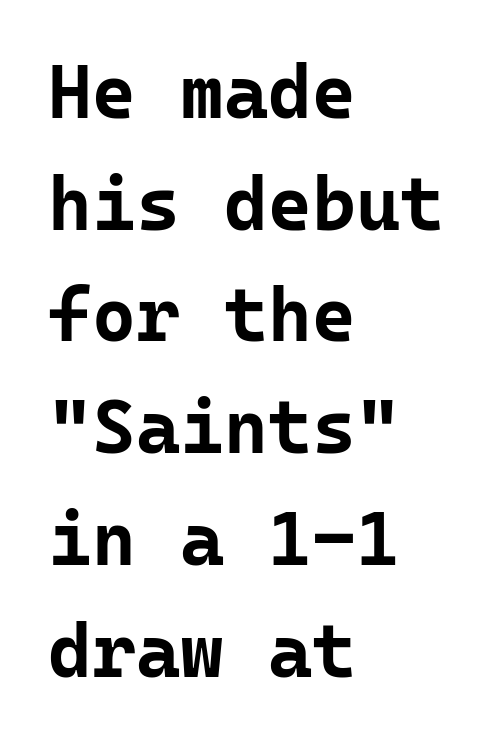
{"serif": "no", "italic": "no", "bold": "yes", "weight": "bold", "width": "normal", "stroke_contrast": "low", "x_height": "medium", "monospaced": "yes", "underline": "no", "align": "left", "line_spacing": "normal", "line_spacing_ratio": 1.49, "letter_spacing": "normal", "letter_spacing_em": 0.0, "glyph_px": 75}
